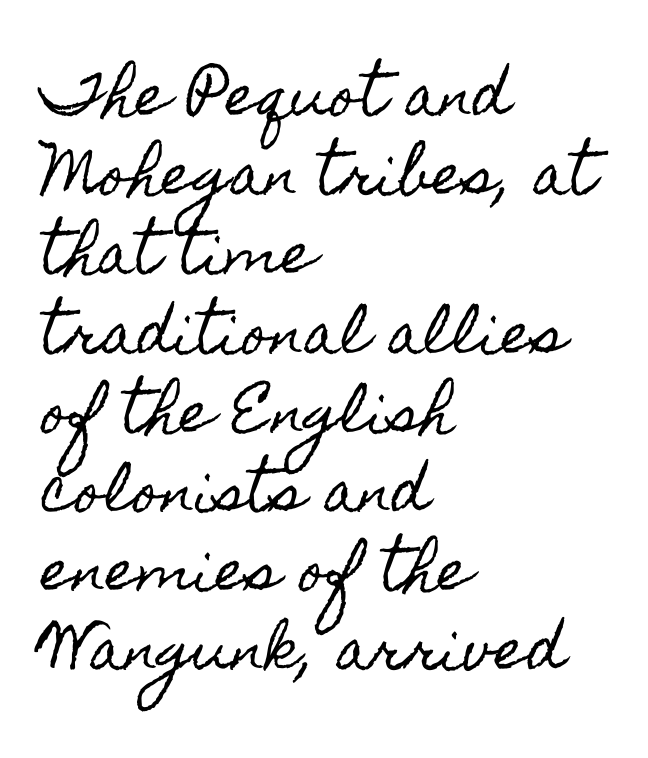
Successive baselines arrive at the customary interval. The glyphs are unaccompanied by any horizontal stroke below them. Standard letterfit; no display-style spreading of the glyphs. Compared with a centered layout, this one pins lines to the left instead. Looks like regular typesetting: each glyph gets only the width it needs.
